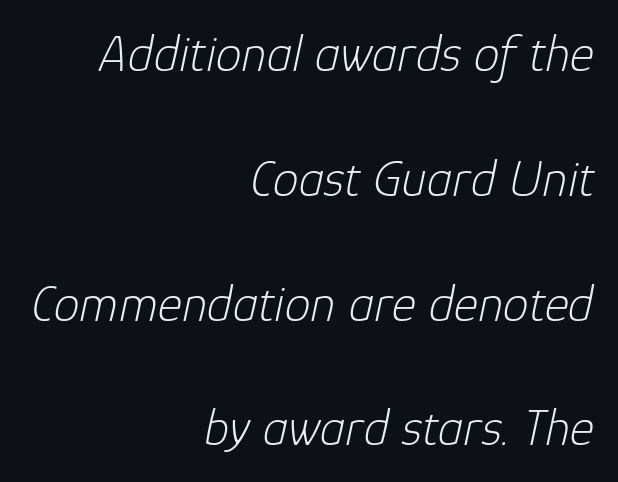
{"italic": "yes", "lean": "right", "slant_degrees": 12, "bold": "no", "weight": "light", "width": "normal", "stroke_contrast": "low", "x_height": "medium", "monospaced": "no", "underline": "no", "align": "right", "line_spacing": "loose", "line_spacing_ratio": 2.4, "letter_spacing": "normal", "letter_spacing_em": 0.0, "glyph_px": 52}
